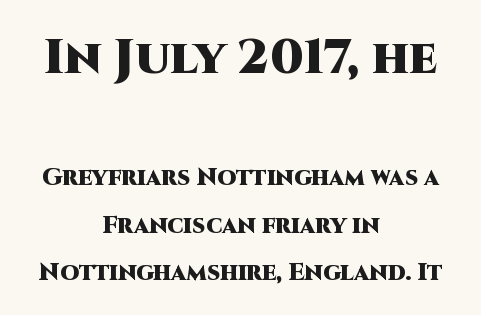
Standard letterfit; no display-style spreading of the glyphs. Centered paragraph, ragged on both sides. The area under the type is left untouched. Is this a fixed-width face? No — the glyphs have proportional, varying widths. You can tell from the bare stems that sans-serif type was used. Every character sits straight up, as roman type does.
